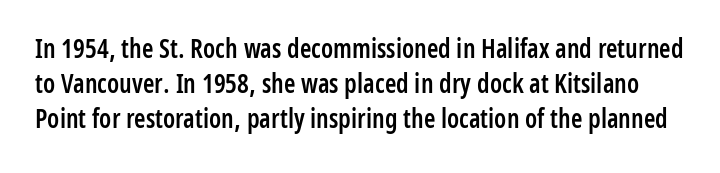
{"italic": "no", "bold": "semi", "underline": "no", "line_spacing": "normal", "line_spacing_ratio": 1.34, "letter_spacing": "normal", "letter_spacing_em": 0.0, "glyph_px": 26}
